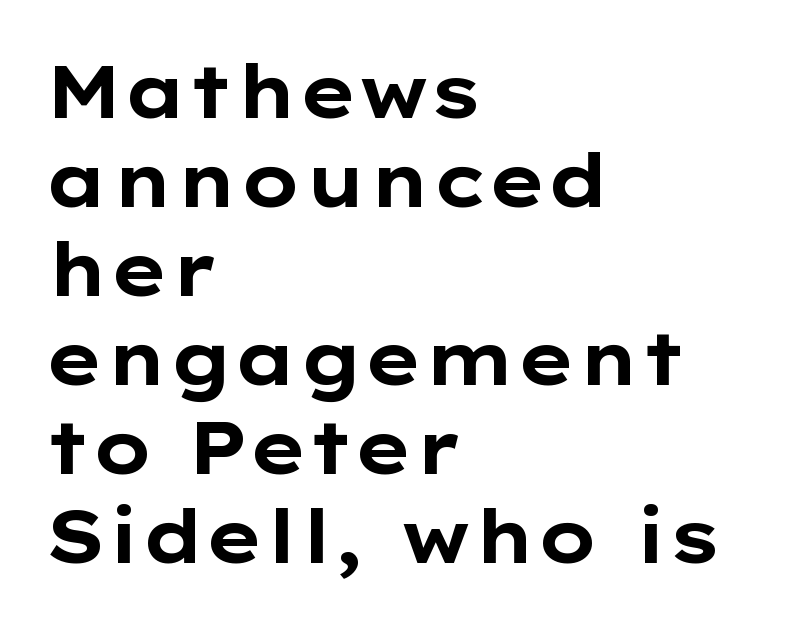
The rendering uses natural spacing where letterforms have individual widths. Does the weight exceed regular? Yes, all the way to bold. I'd call this a sans setting — the letters go barefoot. Style check: upright.
